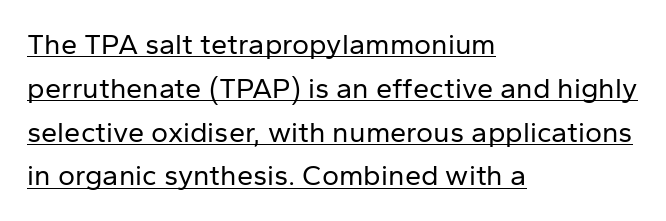
Q: Is the text bold? A: No.
Q: Is the text italic (slanted)? A: No, it is upright.
Q: Is the typeface a serif or a sans-serif typeface? A: Sans-serif.
Q: Is the text underlined? A: Yes.
Q: How is the paragraph aligned? A: Left-aligned.
Q: Is the spacing between letters normal or unusually wide? A: Normal.
Q: Is the spacing between lines tight, normal or loose? A: Normal.
Q: Width (condensed, normal, or wide)? A: Normal.
Q: Stroke contrast? A: Low.
Q: x-height? A: Medium.
Q: Monospaced? A: No.
